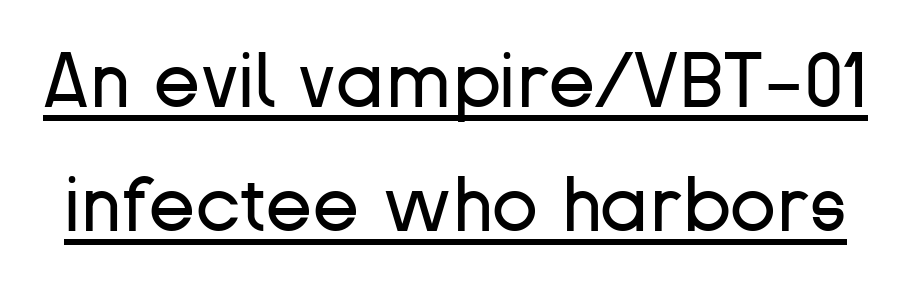
The image shows 77 px regular-weight sans-serif type, upright; set normal line spacing (1.61x), normal letter spacing, underlined; low stroke contrast and a medium x-height.
